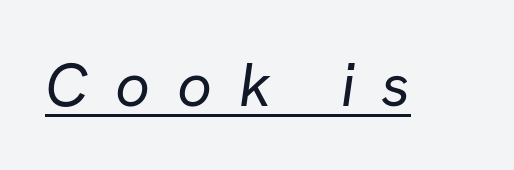
The image shows 61 px regular-weight sans-serif type; set unusually wide letter spacing (+0.44 em), underlined; low stroke contrast and a medium x-height.
